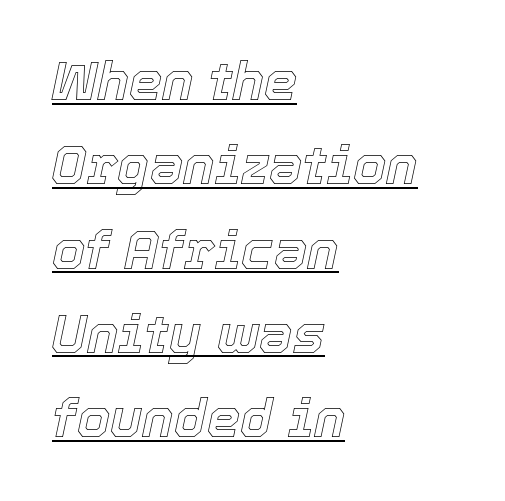
{"italic": "yes", "lean": "right", "slant_degrees": 12, "width": "normal", "x_height": "medium", "monospaced": "no", "underline": "yes", "align": "left", "line_spacing": "normal", "line_spacing_ratio": 1.59, "letter_spacing": "normal", "letter_spacing_em": 0.0, "glyph_px": 53}
